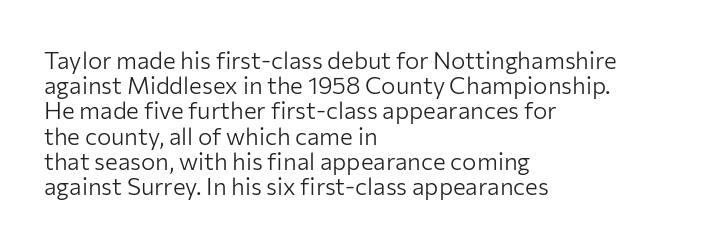
The image shows 24 px text type, upright; set left-aligned, tight line spacing (1.05x), normal letter spacing, not underlined.
